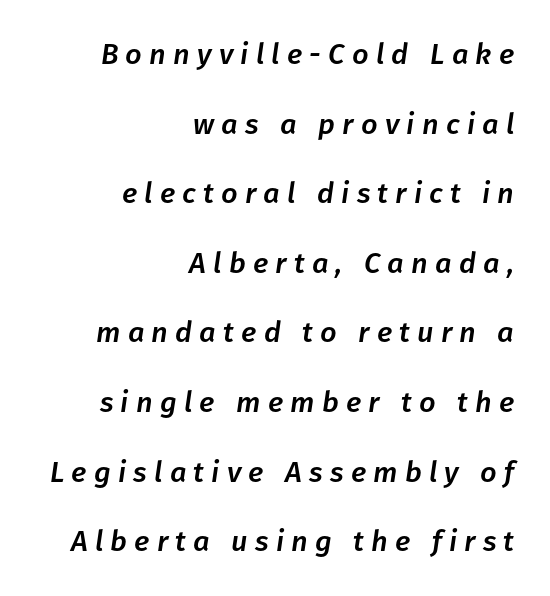
{"italic": "yes", "lean": "right", "slant_degrees": 8, "width": "normal", "stroke_contrast": "low", "x_height": "medium", "monospaced": "no", "underline": "no", "align": "right", "line_spacing": "loose", "line_spacing_ratio": 2.4, "letter_spacing": "wide", "letter_spacing_em": 0.25, "glyph_px": 29}
